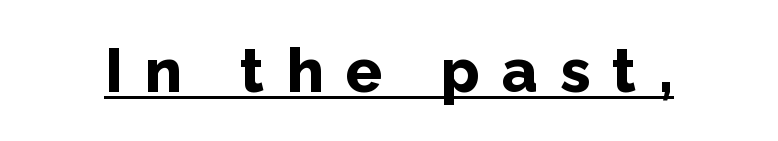
The image shows 61 px bold sans-serif type, upright; set unusually wide letter spacing (+0.36 em), underlined; low stroke contrast and a medium x-height.
